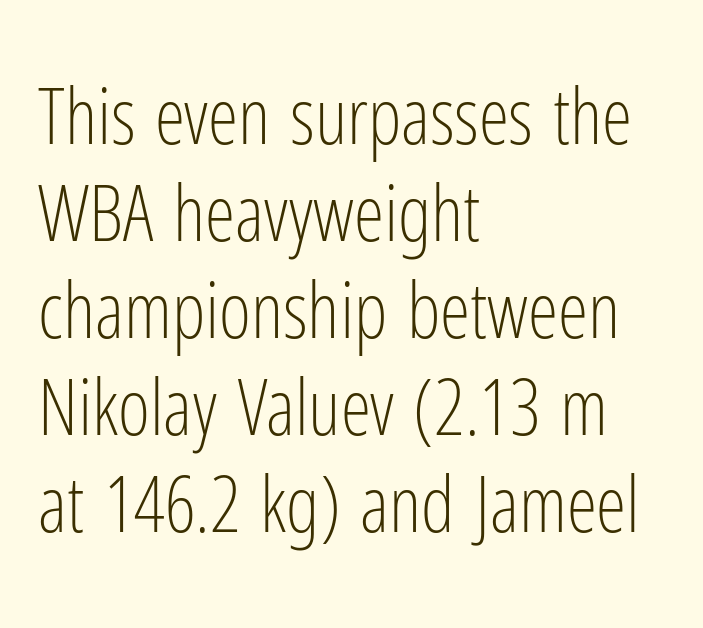
Stem width sits at or under what a default text font uses. Beneath every word, the page is bare. Think of a printed novel: that variable character pitch is what you see here. Each line starts at the same left margin while the right side varies. Nope, not italic — everything's standing straight. The letters sit at their default tracking, neither squeezed nor spread.
